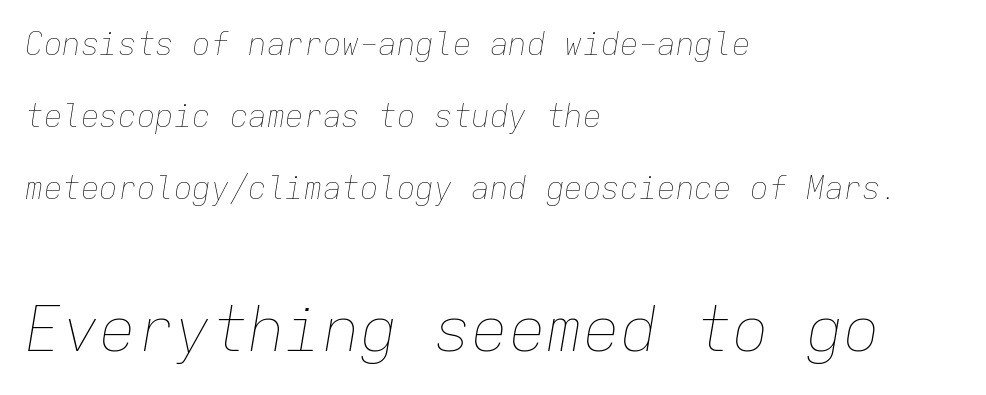
Does the copy run flush right? No — it runs flush left. Caption: standard tracking, unaltered. Look at the glyph heights: the lower group is clearly the bigger setting. Beneath every word, the page is bare. Bold? No — there's no thickening of the strokes.
